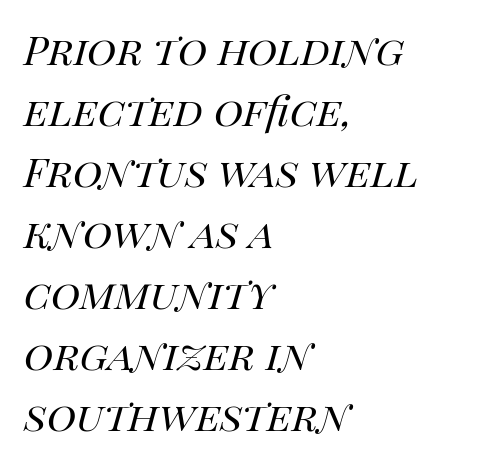
Q: Is the text bold? A: No.
Q: Is the text italic (slanted)? A: Yes, it leans right by about 14 degrees.
Q: Is the text underlined? A: No.
Q: How is the paragraph aligned? A: Left-aligned.
Q: Is the spacing between letters normal or unusually wide? A: Normal.
Q: Width (condensed, normal, or wide)? A: Normal.
Q: Stroke contrast? A: High.
Q: x-height? A: Large.
Q: Monospaced? A: No.
